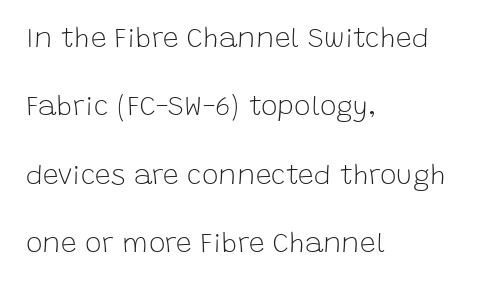
Varying glyph widths throughout — classic text-font behaviour. Weight class: somewhere from thin through regular. Words appear dense and cohesive because spacing is normal. Unlike italic type, these characters show no tilt at all. Every row of glyphs begins at an identical x-position on the left. Lines of text with bare space underneath.
